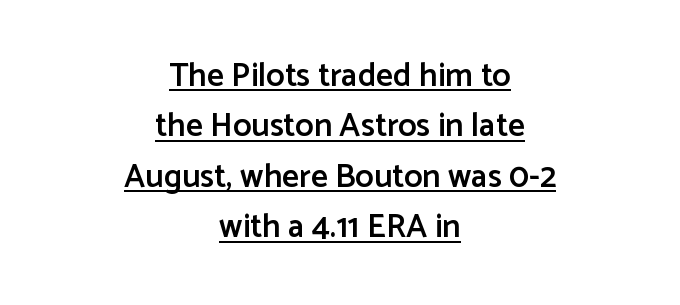
If you folded the block vertically in half, each line would mirror itself in length. Reading down the column, the eye jumps a familiar distance to each next line. The words here are underlined. Firm but not heavy-handed strokes: this text is semibold.
